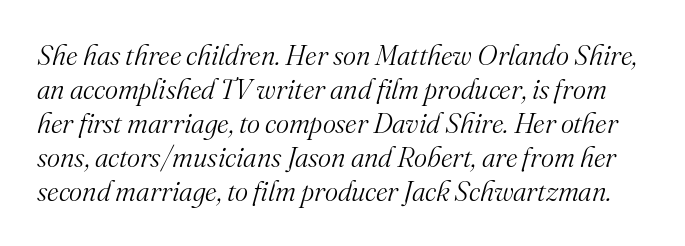
The image shows 28 px light serif type, italic (leaning right); set line spacing 1.21x, normal letter spacing, not underlined; medium stroke contrast and a small x-height.
